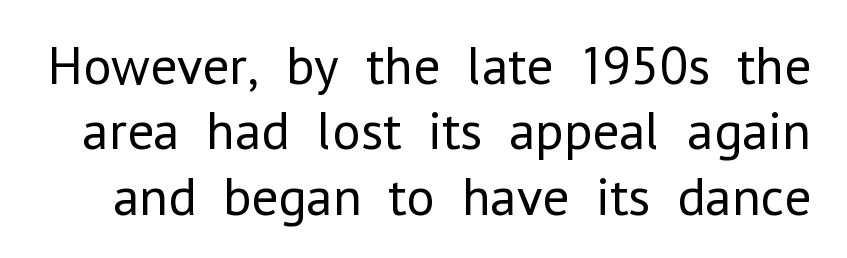
In terms of letterspacing, this is plain default setting. Weight: regular or lighter. Has an underline been added? It has not. The axis of the letterforms is exactly vertical. The passage shown is typeset with a sans-serif family. Spacing verdict: proportional, widths tailored to each character.
